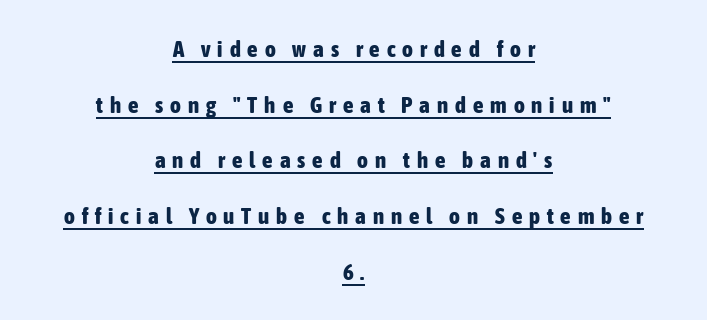
{"italic": "no", "bold": "yes", "underline": "yes", "align": "center", "line_spacing": "loose", "line_spacing_ratio": 2.42, "letter_spacing": "wide", "letter_spacing_em": 0.3, "glyph_px": 23}
